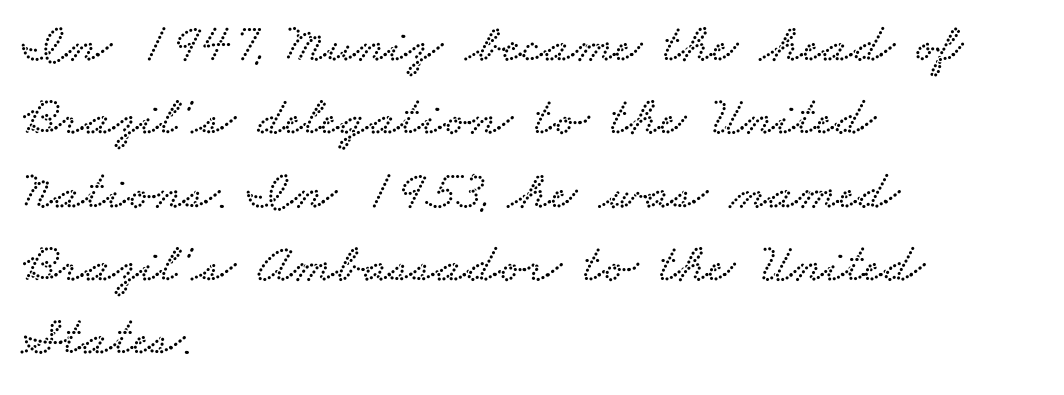
Q: Is the typeface a serif or a sans-serif typeface? A: Serif.
Q: Is the text underlined? A: No.
Q: How is the paragraph aligned? A: Left-aligned.
Q: Is the spacing between letters normal or unusually wide? A: Normal.
Q: Is the spacing between lines tight, normal or loose? A: Normal.
Q: Width (condensed, normal, or wide)? A: Wide.
Q: Stroke contrast? A: Low.
Q: x-height? A: Small.
Q: Monospaced? A: No.
